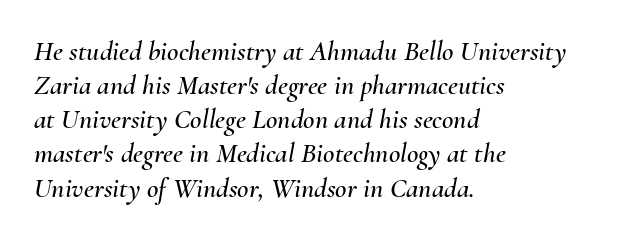
Q: Is the text italic (slanted)? A: Yes, it leans right by about 10 degrees.
Q: Is the text underlined? A: No.
Q: How is the paragraph aligned? A: Left-aligned.
Q: Is the spacing between letters normal or unusually wide? A: Normal.
Q: Width (condensed, normal, or wide)? A: Normal.
Q: Stroke contrast? A: Medium.
Q: x-height? A: Small.
Q: Monospaced? A: No.
